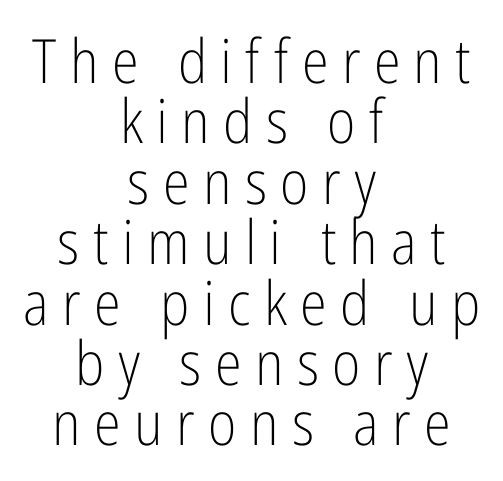
{"serif": "no", "italic": "no", "bold": "no", "weight": "light", "width": "condensed", "stroke_contrast": "low", "x_height": "medium", "monospaced": "no", "underline": "no", "align": "center", "line_spacing": "tight", "line_spacing_ratio": 0.99, "letter_spacing": "wide", "letter_spacing_em": 0.22, "glyph_px": 61}
